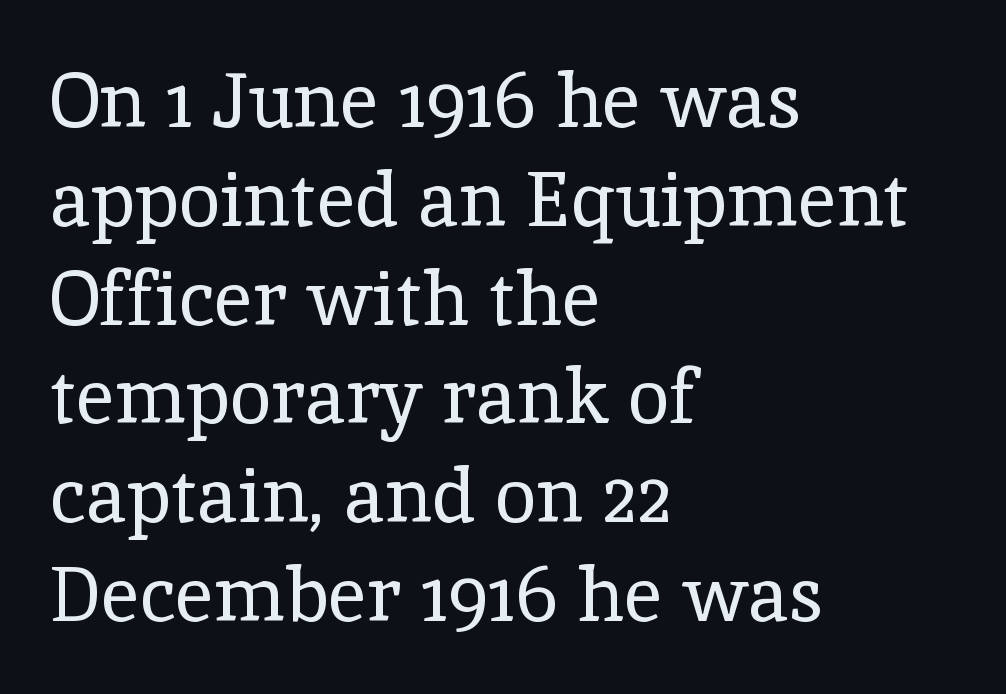
The image shows 76 px regular-weight serif type, upright; set left-aligned, normal line spacing (1.3x), normal letter spacing, not underlined; a medium x-height.
